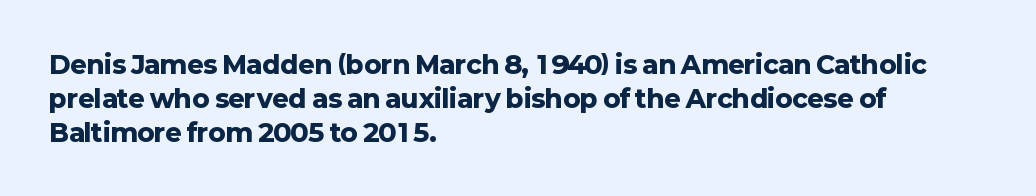
The image shows 25 px bold type, upright; set left-aligned, normal line spacing (1.36x), normal letter spacing, not underlined.
